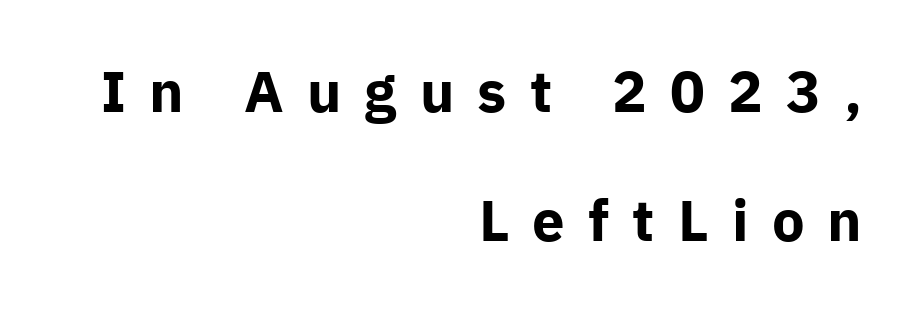
The image shows 58 px bold sans-serif type, upright; set right-aligned, loose line spacing (2.23x), unusually wide letter spacing (+0.4 em), not underlined; low stroke contrast and a medium x-height.
